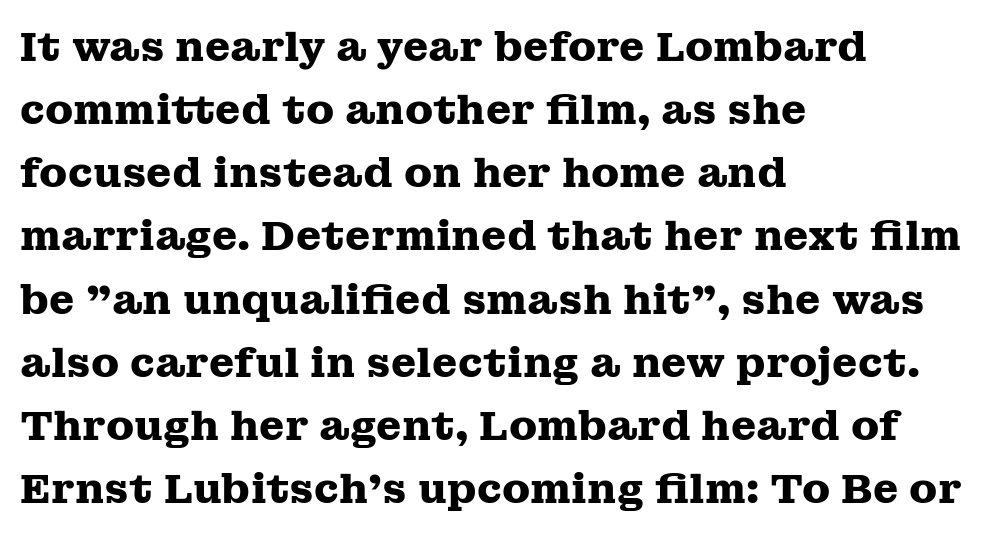
Plain, unruled lines of type. Compared with typical paragraphs, the rows here are spaced about the same. The rendering anchors every line to the left-hand side. Students, this is bold: see how much ink each stroke carries. The letters stand straight up with perfectly vertical stems. This is serif lettering, the kind often seen in printed books.
